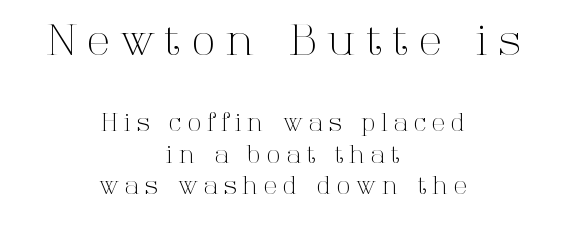
This layout puts the oversized block above and the modest block below. No extra ink here — the face is not bold. Is this a fixed-width face? No — the glyphs have proportional, varying widths. Has an underline been added? It has not.
